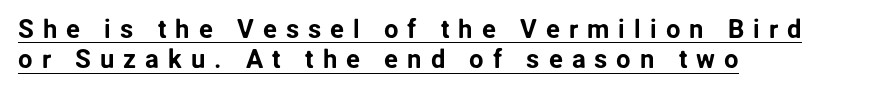
The image shows 26 px text type, upright; set left-aligned, line spacing 1.17x, unusually wide letter spacing (+0.34 em), underlined.
